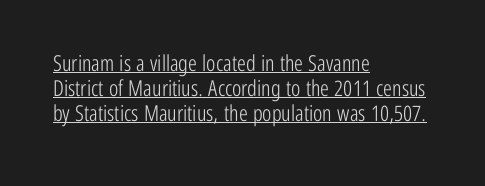
The image shows 22 px text type, upright; set left-aligned, tight line spacing (1.13x), normal letter spacing, underlined.
